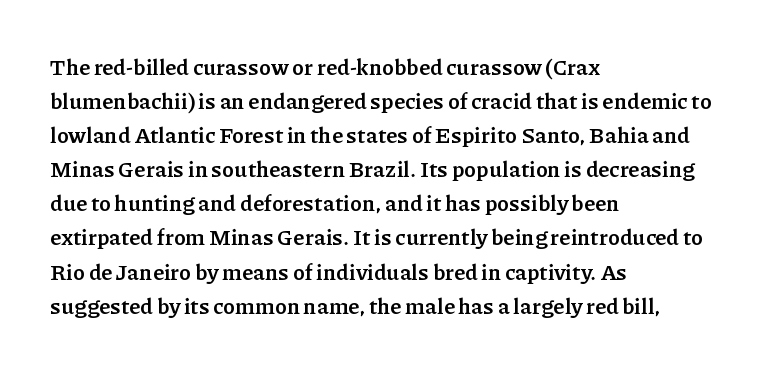
Q: Is the text bold? A: Yes.
Q: Is the text italic (slanted)? A: No, it is upright.
Q: Is the text underlined? A: No.
Q: How is the paragraph aligned? A: Left-aligned.
Q: Is the spacing between letters normal or unusually wide? A: Normal.
Q: Is the spacing between lines tight, normal or loose? A: Normal.
